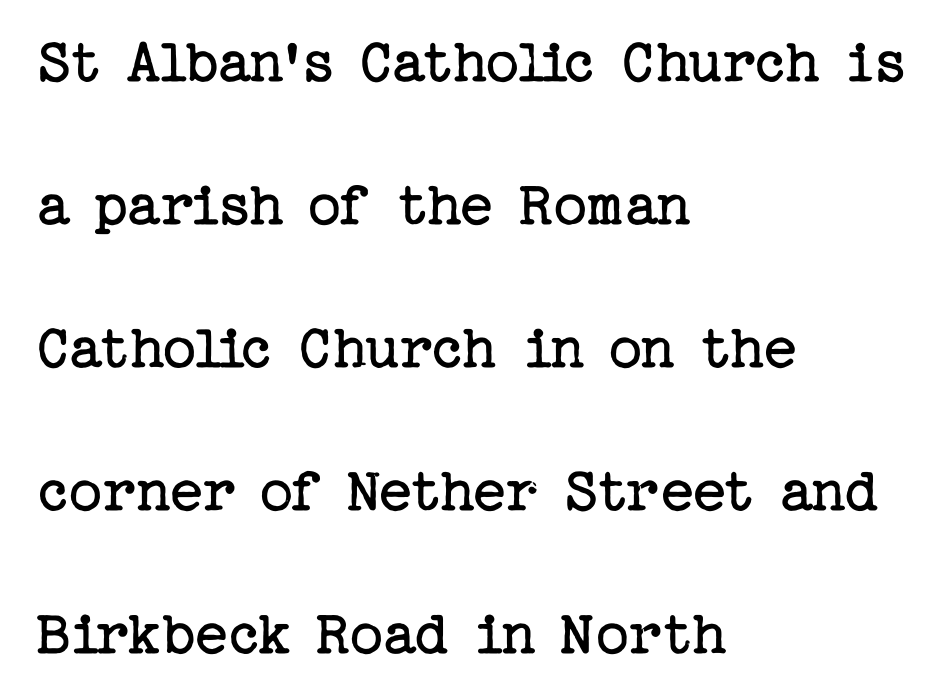
Q: Is the text bold? A: No.
Q: Is the text italic (slanted)? A: No, it is upright.
Q: Is the typeface a serif or a sans-serif typeface? A: Serif.
Q: Is the text underlined? A: No.
Q: How is the paragraph aligned? A: Left-aligned.
Q: Is the spacing between letters normal or unusually wide? A: Normal.
Q: Is the spacing between lines tight, normal or loose? A: Loose.
Q: Width (condensed, normal, or wide)? A: Normal.
Q: Stroke contrast? A: Low.
Q: x-height? A: Medium.
